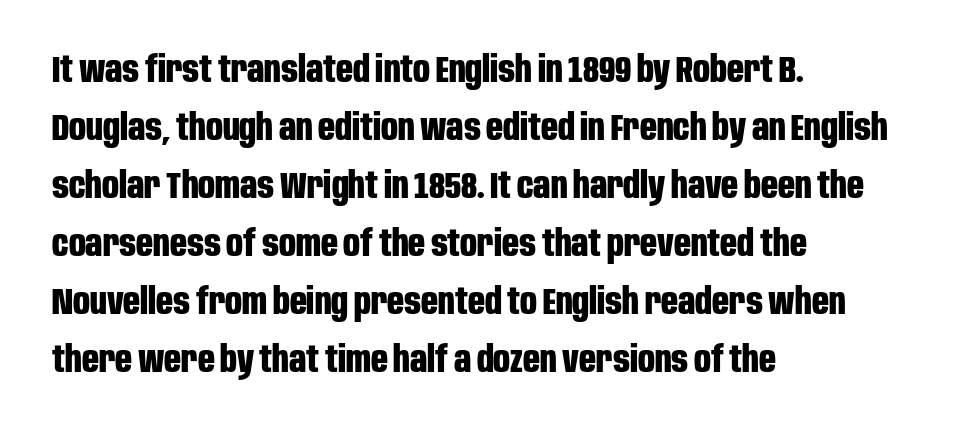
{"serif": "no", "italic": "no", "bold": "yes", "weight": "bold", "width": "condensed", "stroke_contrast": "low", "x_height": "large", "monospaced": "no", "underline": "no", "align": "left", "line_spacing": "normal", "line_spacing_ratio": 1.57, "letter_spacing": "normal", "letter_spacing_em": 0.0, "glyph_px": 37}
